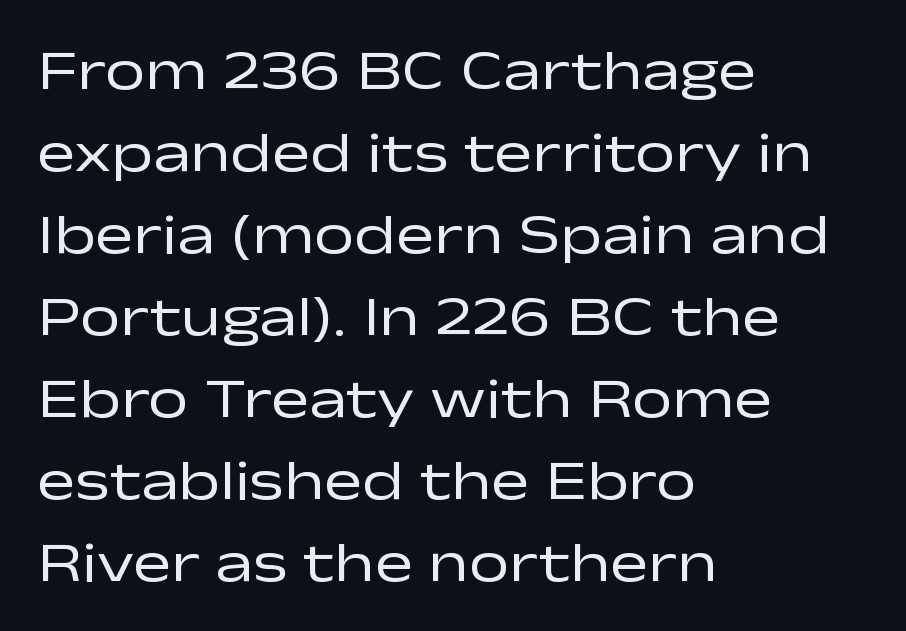
Q: Is the text bold? A: No.
Q: Is the text italic (slanted)? A: No, it is upright.
Q: Is the typeface a serif or a sans-serif typeface? A: Sans-serif.
Q: Is the text underlined? A: No.
Q: How is the paragraph aligned? A: Left-aligned.
Q: Is the spacing between letters normal or unusually wide? A: Normal.
Q: Is the spacing between lines tight, normal or loose? A: Normal.
Q: Width (condensed, normal, or wide)? A: Wide.
Q: Stroke contrast? A: Low.
Q: x-height? A: Medium.
Q: Monospaced? A: No.
